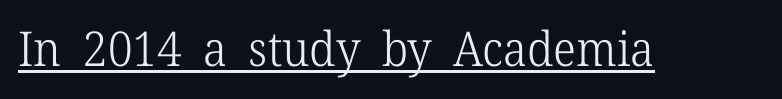
The image shows 48 px light serif type, upright; set normal letter spacing, underlined; low stroke contrast and a medium x-height.
